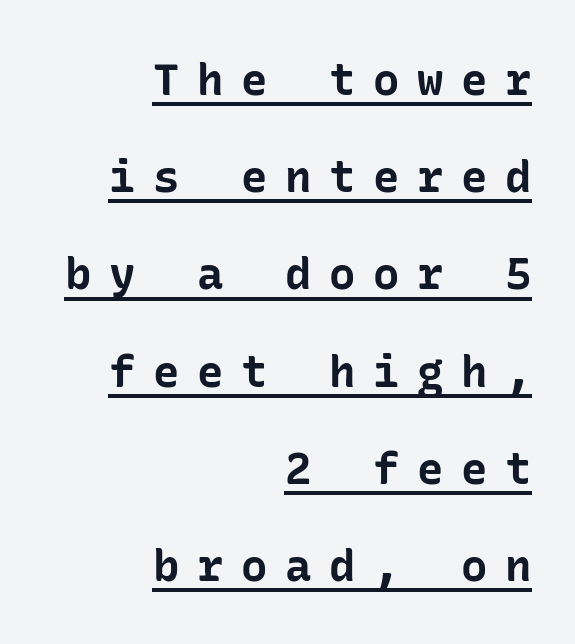
Q: Is the text bold? A: Yes.
Q: Is the text italic (slanted)? A: No, it is upright.
Q: Is the typeface a serif or a sans-serif typeface? A: Sans-serif.
Q: Is the text underlined? A: Yes.
Q: How is the paragraph aligned? A: Right-aligned.
Q: Is the spacing between letters normal or unusually wide? A: Unusually wide.
Q: Is the spacing between lines tight, normal or loose? A: Loose.
Q: Width (condensed, normal, or wide)? A: Normal.
Q: Stroke contrast? A: Low.
Q: x-height? A: Medium.
